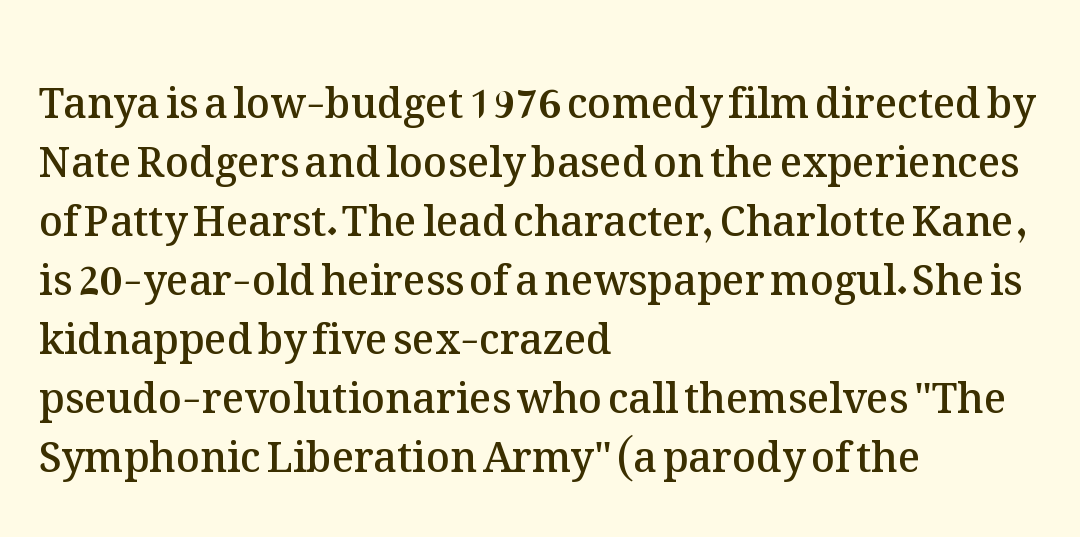
Is the letter spacing exaggerated? No — it looks like the ordinary default. Reading down the column, the eye jumps a familiar distance to each next line. Does the copy run flush right? No — it runs flush left. Do the letters lean? They stand straight. Type without underlining.
